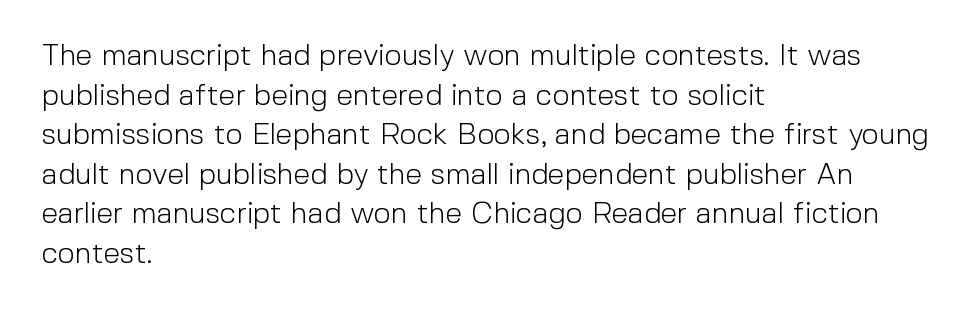
Q: Is the text bold? A: No.
Q: Is the text italic (slanted)? A: No, it is upright.
Q: Is the typeface a serif or a sans-serif typeface? A: Sans-serif.
Q: Is the text underlined? A: No.
Q: How is the paragraph aligned? A: Left-aligned.
Q: Is the spacing between letters normal or unusually wide? A: Normal.
Q: Is the spacing between lines tight, normal or loose? A: Normal.
Q: Width (condensed, normal, or wide)? A: Normal.
Q: x-height? A: Medium.
Q: Monospaced? A: No.
